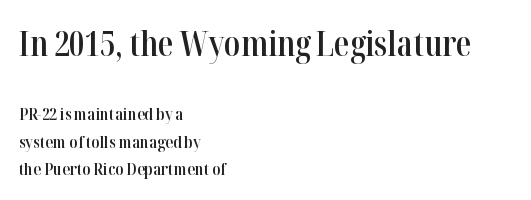
{"serif": "yes", "italic": "no", "bold": "semi", "weight": "semibold", "width": "condensed", "stroke_contrast": "high", "x_height": "medium", "monospaced": "no", "underline": "no", "align": "left", "line_spacing": "normal", "line_spacing_ratio": 1.62, "letter_spacing": "normal", "letter_spacing_em": 0.0, "larger_block": "first", "size_ratio": 2.0, "glyph_px": 34}
